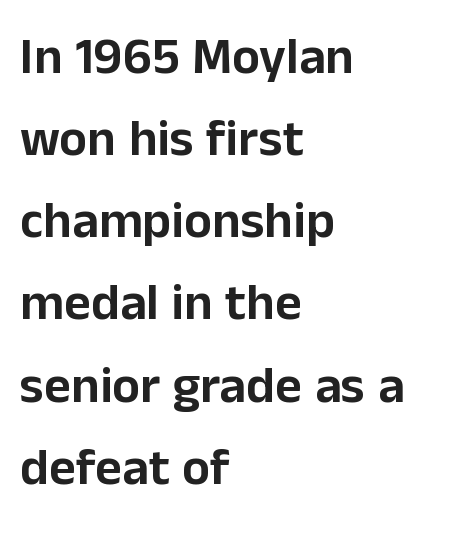
{"serif": "no", "italic": "no", "width": "normal", "stroke_contrast": "low", "x_height": "medium", "monospaced": "no", "underline": "no", "align": "left", "line_spacing": "normal", "line_spacing_ratio": 1.58, "letter_spacing": "normal", "letter_spacing_em": 0.0, "glyph_px": 52}
